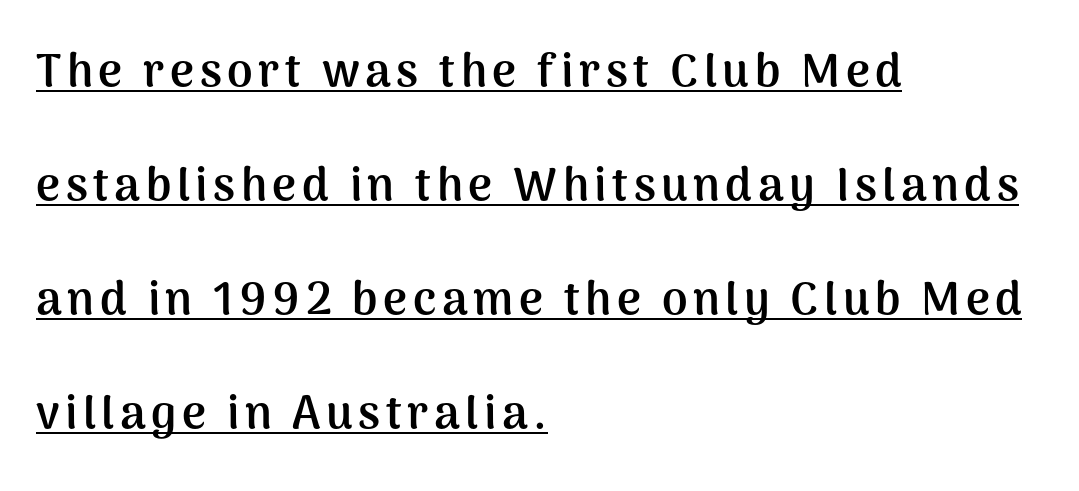
{"serif": "no", "italic": "no", "bold": "yes", "weight": "semibold", "width": "normal", "stroke_contrast": "medium", "x_height": "medium", "monospaced": "no", "underline": "yes", "align": "left", "line_spacing": "loose", "line_spacing_ratio": 2.48, "glyph_px": 46}
